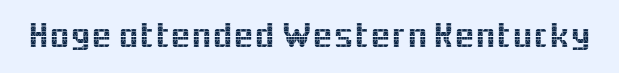
Anything drawn beneath the words? Only blank space. Typographically, this falls in the sans-serif category. These lines were composed using upright roman letters. A typesetter would call this proportional, since set widths differ per character.
